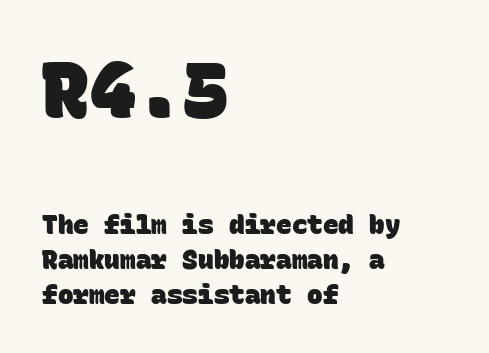
The image shows 78 px heavy sans-serif type, monospaced; set left-aligned, normal line spacing (1.34x), normal letter spacing, not underlined; the first (top) block is 3.0x larger; low stroke contrast and a large x-height.
